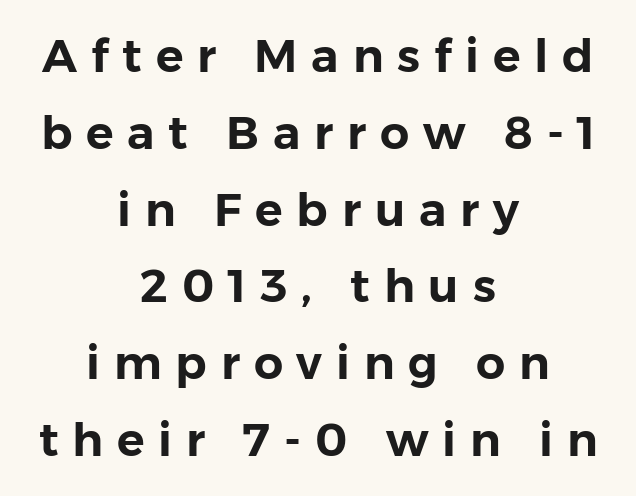
Letter spacing: wide. The designer left line spacing at the default. These lines stack symmetrically, like a column narrowing and widening about its center. Italic: no, the glyphs are upright roman.
